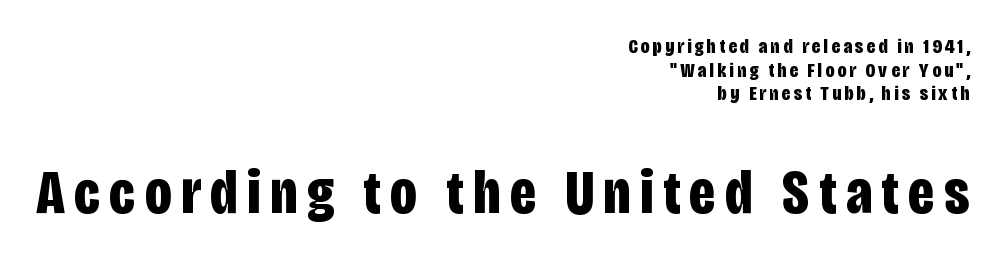
Interline gaps are noticeably narrow in this sample. Caption: bold face, heavy strokes. Two sizes are in play, and the larger belongs to the second block. These lines are rendered in a variable-pitch font. Examine the stroke ends and you'll find no serifs. Layout note: lines flush right.
